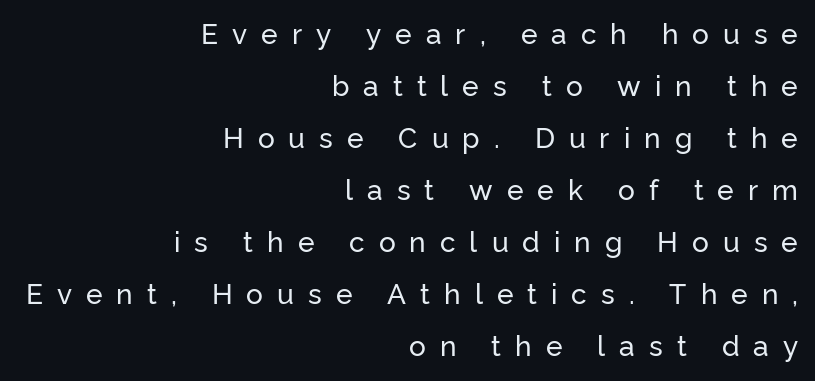
{"serif": "no", "italic": "no", "width": "normal", "stroke_contrast": "low", "x_height": "medium", "monospaced": "no", "underline": "no", "align": "right", "line_spacing_ratio": 1.86, "letter_spacing": "wide", "letter_spacing_em": 0.5, "glyph_px": 28}
